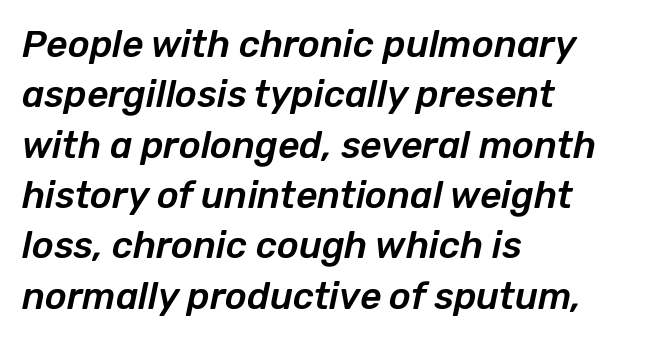
{"italic": "yes", "lean": "right", "slant_degrees": 12, "width": "normal", "stroke_contrast": "low", "x_height": "medium", "monospaced": "no", "underline": "no", "align": "left", "line_spacing": "normal", "line_spacing_ratio": 1.36, "letter_spacing": "normal", "letter_spacing_em": 0.0, "glyph_px": 37}
